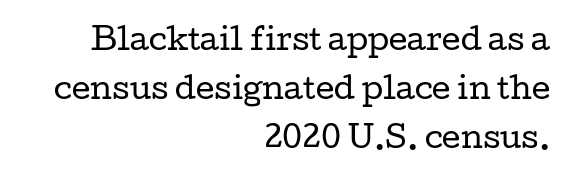
Looks like regular typesetting: each glyph gets only the width it needs. Notice how descenders clear the ascenders below comfortably — that's standard leading. Underlining? Definitely not there. A light-to-regular cut is what we see here. There is no visible air inserted between adjacent glyphs. Font category for this specimen: serif.
